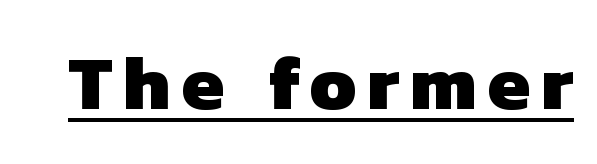
The image shows 77 px heavy sans-serif type; set underlined; low stroke contrast and a medium x-height.
